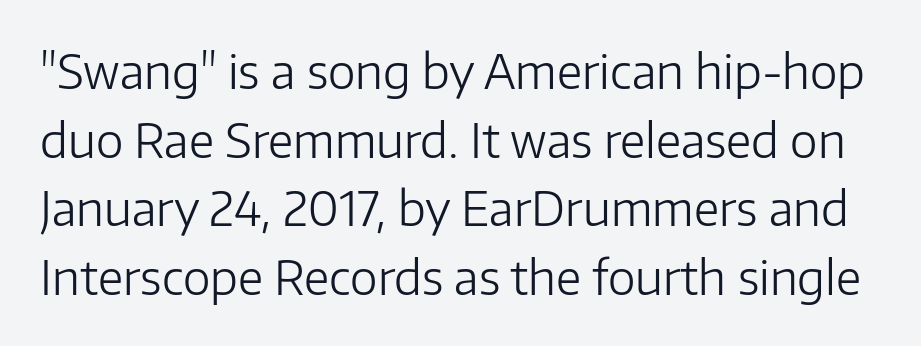
Q: Is the text bold? A: No.
Q: Is the text italic (slanted)? A: No, it is upright.
Q: Is the typeface a serif or a sans-serif typeface? A: Sans-serif.
Q: Is the text underlined? A: No.
Q: Is the spacing between letters normal or unusually wide? A: Normal.
Q: Is the spacing between lines tight, normal or loose? A: Normal.
Q: Width (condensed, normal, or wide)? A: Normal.
Q: Stroke contrast? A: Low.
Q: x-height? A: Medium.
Q: Monospaced? A: No.
